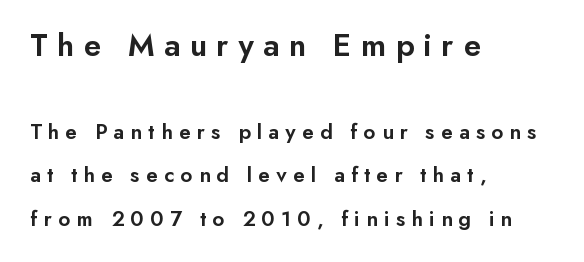
{"serif": "no", "italic": "no", "bold": "semi", "weight": "semibold", "width": "normal", "stroke_contrast": "low", "x_height": "small", "monospaced": "no", "underline": "no", "align": "left", "line_spacing": "loose", "line_spacing_ratio": 1.98, "letter_spacing": "wide", "letter_spacing_em": 0.28, "larger_block": "first", "size_ratio": 1.5, "glyph_px": 33}
